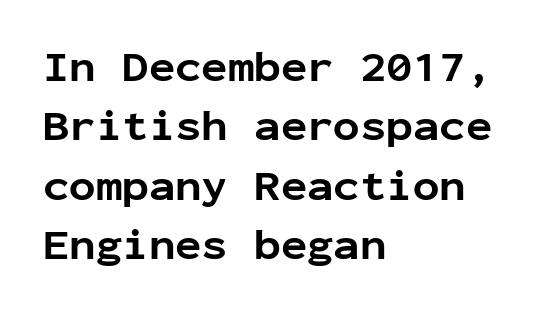
The image shows 44 px bold sans-serif type, upright, monospaced; set left-aligned, normal line spacing (1.35x), normal letter spacing, not underlined; low stroke contrast and a medium x-height.
